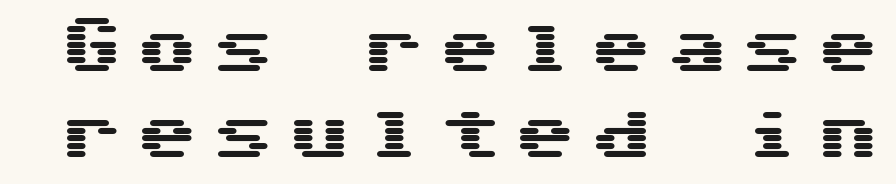
The image shows 62 px wide sans-serif type, upright, monospaced; set normal line spacing (1.39x), unusually wide letter spacing (+0.22 em), not underlined; medium stroke contrast and a medium x-height.
